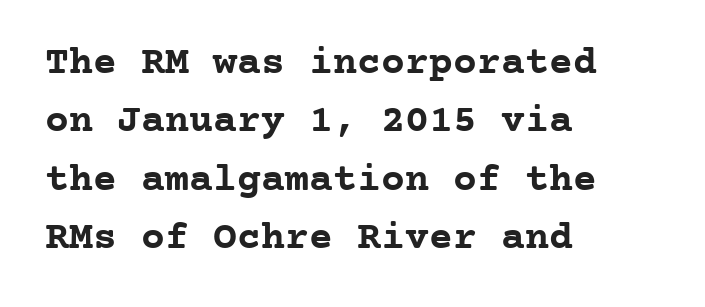
If you drew a line through each stem, it would be perfectly vertical. A typesetter would call this monospace, since all characters share one set width. Pretty heavy lettering here — definitely bold. Visually the block forms a straight wall on the left and a jagged coastline on the right.
